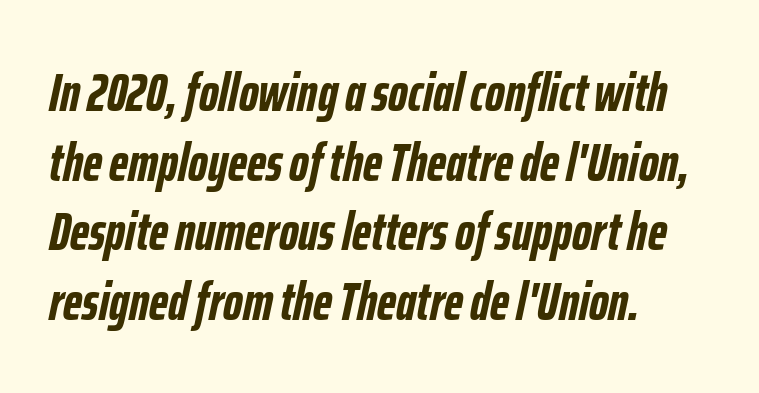
The text carries the slant typical of an italic or oblique font. Plain, unruled lines of type. Each letter keeps its own natural width here, so spacing adapts to shape. Notice how thick the strokes are: this is what a full bold looks like. The passage shown stacks its lines at a standard gap.
